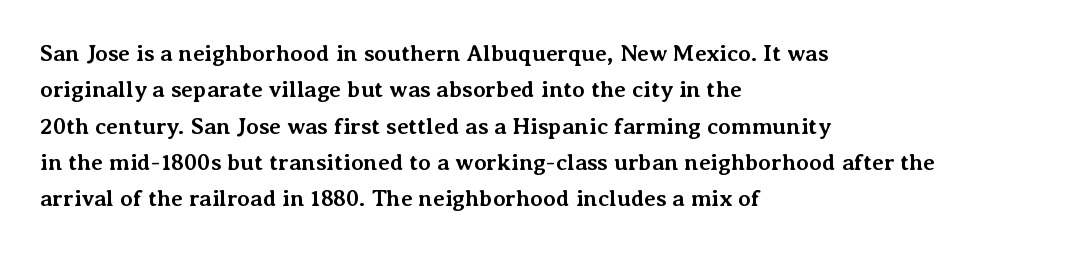
The text block is weighted toward the left margin, trailing off unevenly rightward. These lines carry a lot of weight — the face is fully bold. The letters stand upright; this is a roman face. Each row of text sits above clean, open space. This rendering leaves character spacing at its baseline value.
